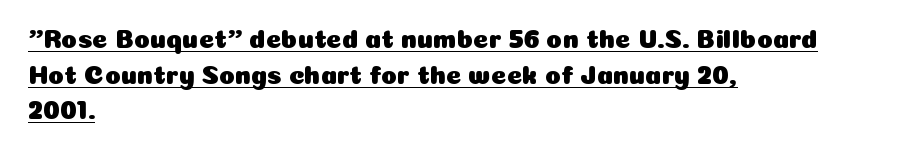
{"italic": "no", "underline": "yes", "align": "left", "line_spacing": "normal", "line_spacing_ratio": 1.37, "letter_spacing": "normal", "letter_spacing_em": 0.0, "glyph_px": 26}
